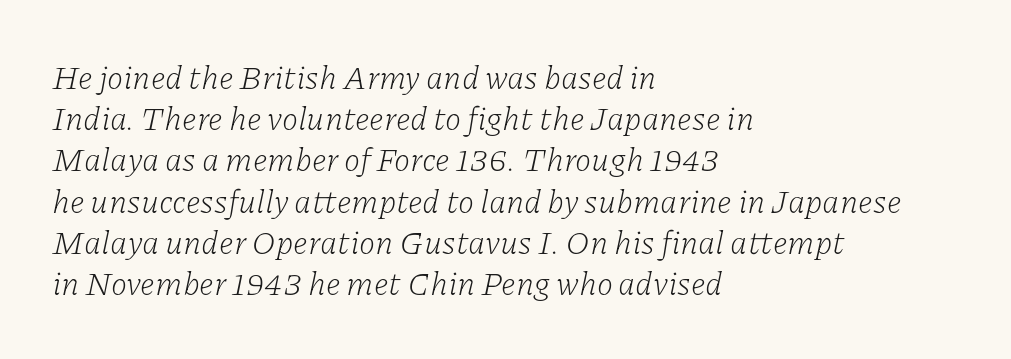
{"serif": "yes", "italic": "yes", "lean": "right", "slant_degrees": 11, "bold": "no", "weight": "light", "width": "normal", "stroke_contrast": "low", "x_height": "medium", "monospaced": "no", "underline": "no", "align": "left", "line_spacing": "normal", "line_spacing_ratio": 1.25, "letter_spacing": "normal", "letter_spacing_em": 0.0, "glyph_px": 33}
